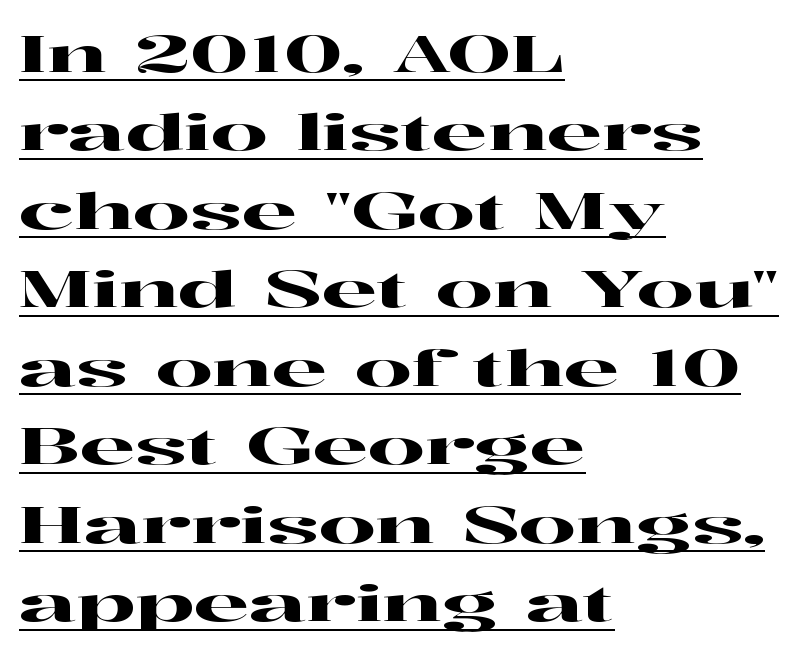
The image shows 50 px wide serif type, upright; set left-aligned, normal line spacing (1.57x), normal letter spacing, underlined; high stroke contrast and a medium x-height.
